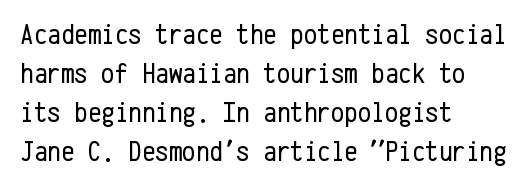
Q: Is the text bold? A: No.
Q: Is the text italic (slanted)? A: No, it is upright.
Q: Is the typeface a serif or a sans-serif typeface? A: Sans-serif.
Q: Is the text underlined? A: No.
Q: How is the paragraph aligned? A: Left-aligned.
Q: Is the spacing between letters normal or unusually wide? A: Normal.
Q: Is the spacing between lines tight, normal or loose? A: Normal.
Q: Width (condensed, normal, or wide)? A: Condensed.
Q: Stroke contrast? A: Low.
Q: x-height? A: Medium.
Q: Monospaced? A: Yes.
